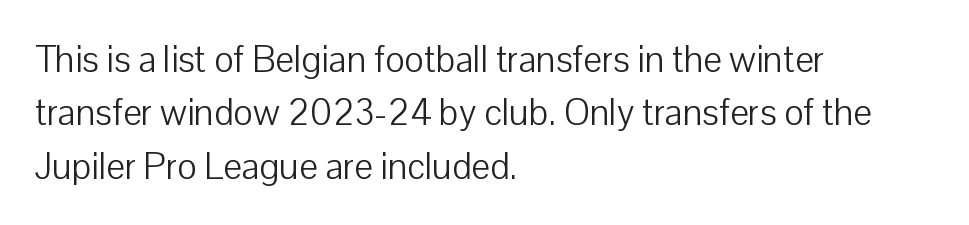
The image shows 37 px light sans-serif type, upright; set left-aligned, normal line spacing (1.44x), normal letter spacing, not underlined; low stroke contrast and a medium x-height.
